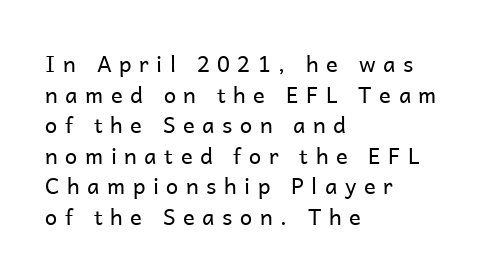
{"italic": "no", "bold": "no", "underline": "no", "align": "left", "line_spacing": "normal", "line_spacing_ratio": 1.39, "letter_spacing": "wide", "letter_spacing_em": 0.34, "glyph_px": 22}
